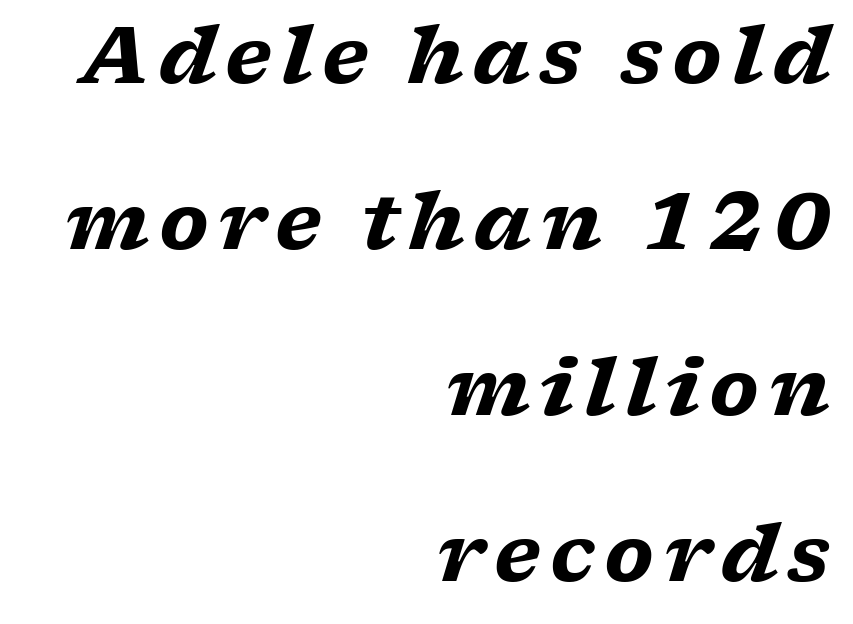
Emphasis-style slanted type is in use. A dark, heavy texture on the line: the type is bold. Only glyphs here, with clear space below each row. In terms of letterform style, serifs are clearly present. If you measured baseline to baseline, you'd find a long distance.
